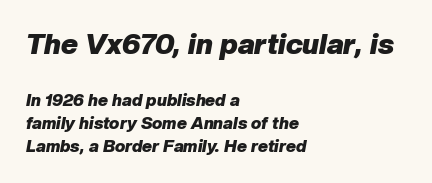
Q: Is the text bold? A: Yes.
Q: Is the text italic (slanted)? A: Yes, it leans right by about 10 degrees.
Q: Is the text underlined? A: No.
Q: How is the paragraph aligned? A: Left-aligned.
Q: Is the spacing between letters normal or unusually wide? A: Normal.
Q: Is the spacing between lines tight, normal or loose? A: Normal.
Q: Which block of text is set in a larger size, the first (top) or the second (bottom)? A: The first (top) one.
Q: Width (condensed, normal, or wide)? A: Normal.
Q: Stroke contrast? A: Low.
Q: x-height? A: Medium.
Q: Monospaced? A: No.
